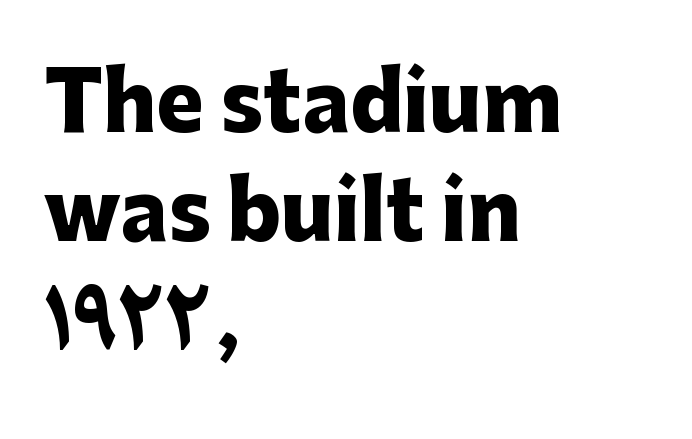
{"serif": "no", "italic": "no", "bold": "yes", "weight": "heavy", "width": "normal", "stroke_contrast": "low", "x_height": "medium", "monospaced": "no", "underline": "no", "align": "left", "line_spacing": "normal", "line_spacing_ratio": 1.36, "letter_spacing": "normal", "letter_spacing_em": 0.0, "glyph_px": 80}
